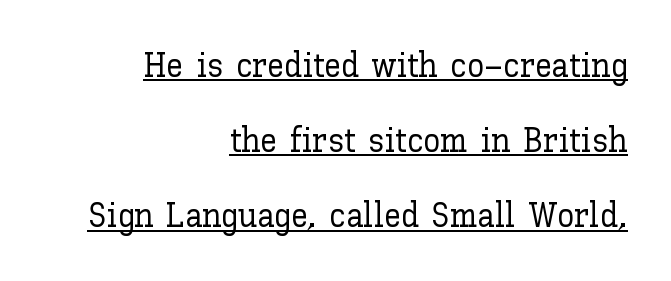
{"italic": "no", "width": "normal", "stroke_contrast": "low", "x_height": "medium", "monospaced": "no", "underline": "yes", "align": "right", "line_spacing": "loose", "line_spacing_ratio": 2.21, "letter_spacing": "normal", "letter_spacing_em": 0.0, "glyph_px": 34}
